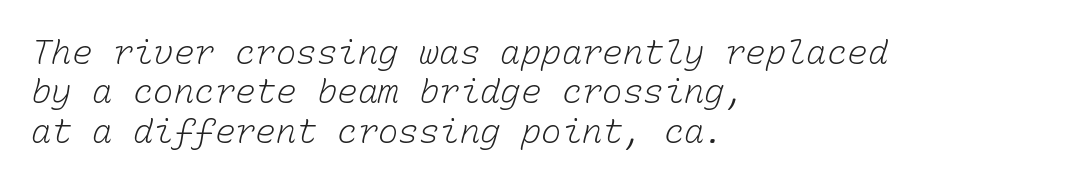
Heaviness? Minimal to ordinary, like unemphasized prose. Glyph-to-glyph distance matches everyday printed text. The space beneath each line is pristine and unruled. The text block is weighted toward the left margin, trailing off unevenly rightward.
